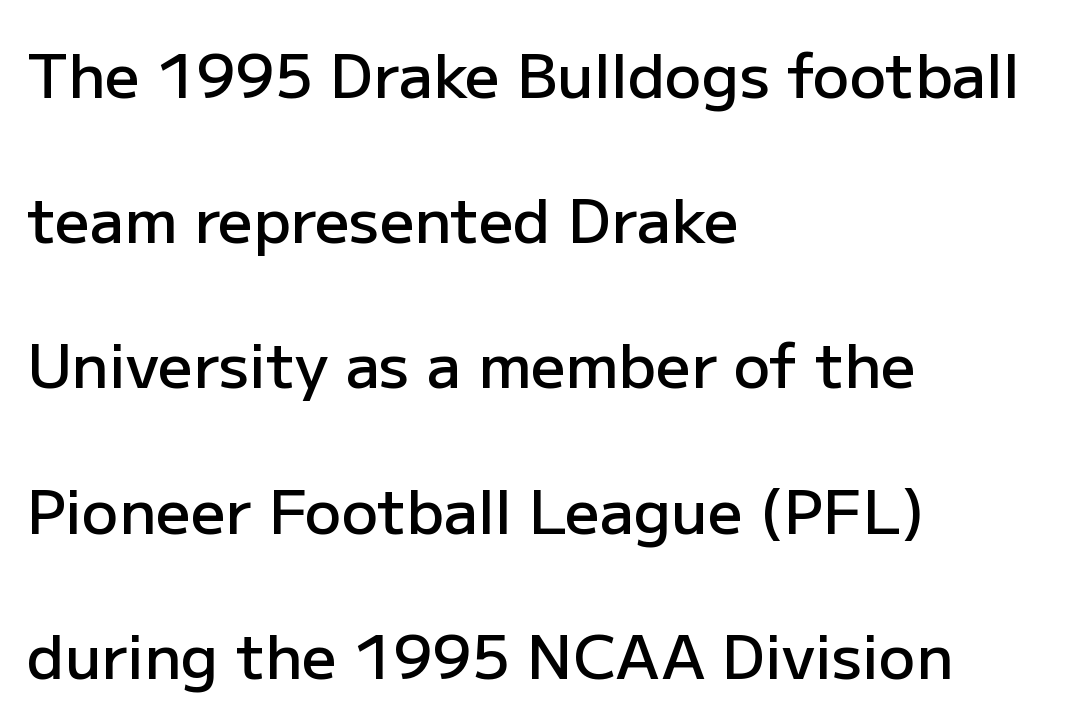
{"serif": "no", "italic": "no", "bold": "semi", "weight": "semibold", "width": "normal", "stroke_contrast": "low", "x_height": "medium", "monospaced": "no", "underline": "no", "align": "left", "line_spacing": "loose", "line_spacing_ratio": 2.38, "letter_spacing": "normal", "letter_spacing_em": 0.0, "glyph_px": 61}
